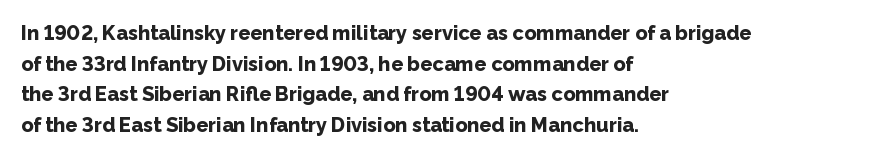
The image shows 20 px bold type, upright; set left-aligned, normal line spacing (1.53x), normal letter spacing, not underlined.
